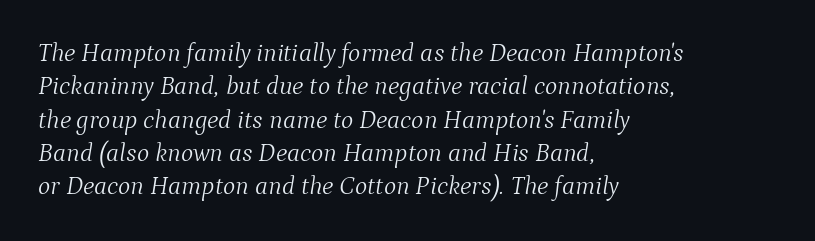
{"italic": "yes", "lean": "right", "slant_degrees": 9, "bold": "no", "underline": "no", "align": "left", "line_spacing": "normal", "line_spacing_ratio": 1.28, "letter_spacing": "normal", "letter_spacing_em": 0.0, "glyph_px": 26}
